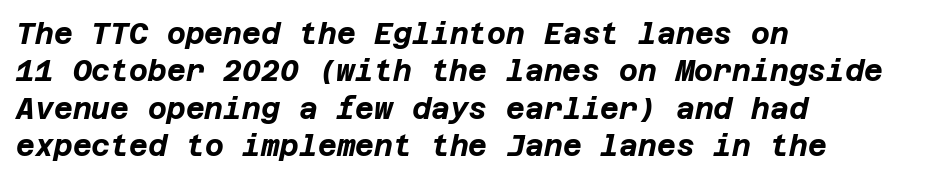
{"italic": "yes", "lean": "right", "slant_degrees": 12, "bold": "yes", "weight": "bold", "width": "normal", "stroke_contrast": "low", "x_height": "large", "underline": "no", "align": "left", "line_spacing": "normal", "line_spacing_ratio": 1.29, "letter_spacing": "normal", "letter_spacing_em": 0.0, "glyph_px": 29}
